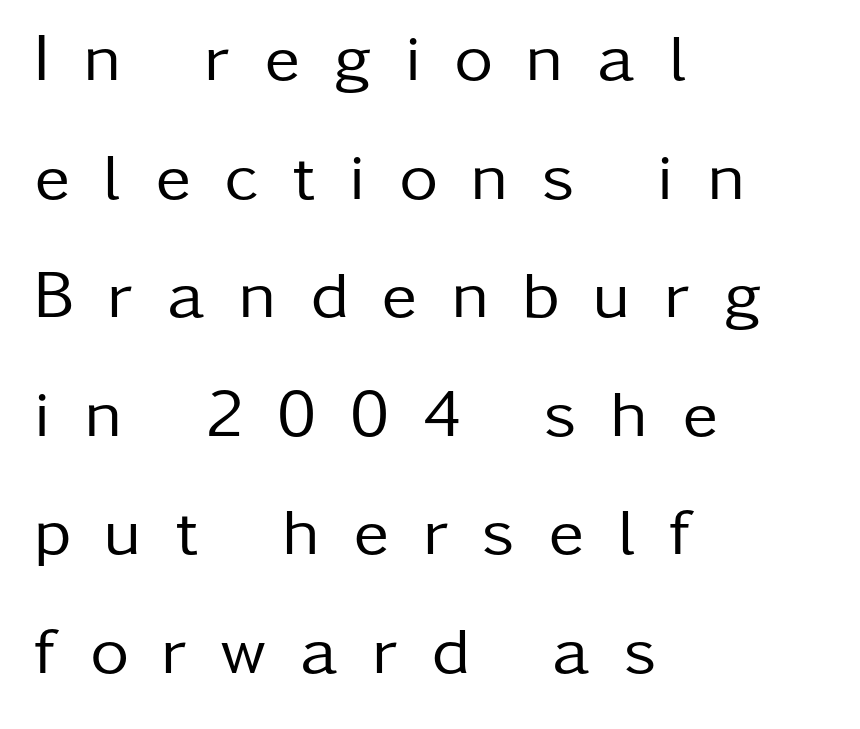
The image shows 67 px regular-weight sans-serif type, upright; set left-aligned, line spacing 1.77x, unusually wide letter spacing (+0.5 em), not underlined; low stroke contrast and a medium x-height.
